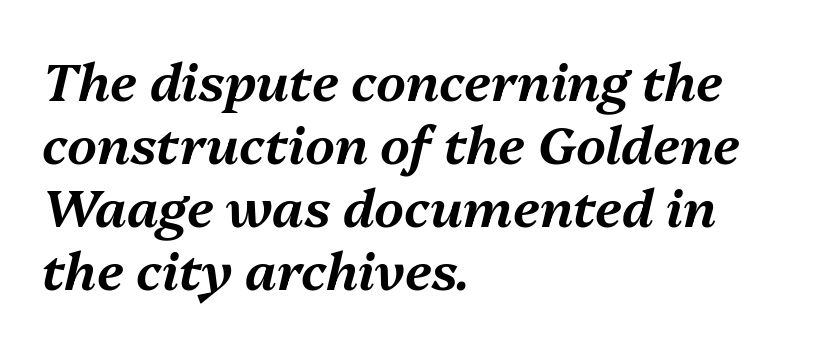
If you drew a ruler down the left edge, every line would touch it. The strip under each line holds only bare page. Is this a fixed-width face? No — the glyphs have proportional, varying widths. Is the letter spacing exaggerated? No — it looks like the ordinary default. Compared with ordinary roman type, these characters are visibly tilted.
